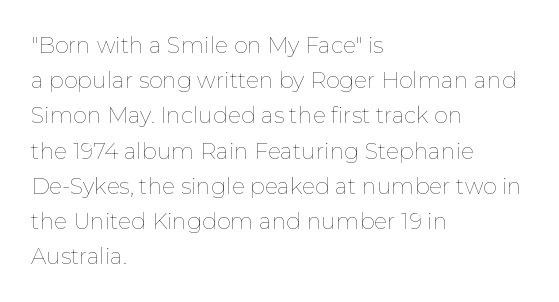
{"italic": "no", "bold": "no", "underline": "no", "align": "left", "line_spacing": "normal", "line_spacing_ratio": 1.6, "letter_spacing": "normal", "letter_spacing_em": 0.0, "glyph_px": 22}
